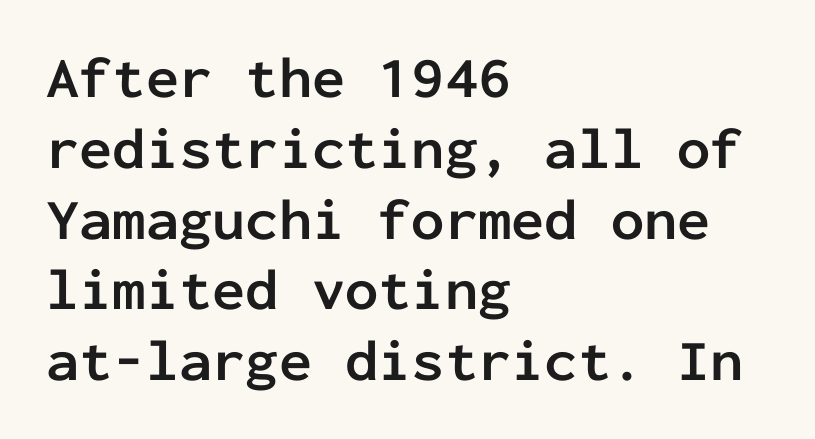
The space beneath each line is pristine and unruled. Short note: letters normally spaced. Do the characters align in a grid? Yes, the font is monospaced. Regarding serifs, this sample does without them. Posture: vertical.
